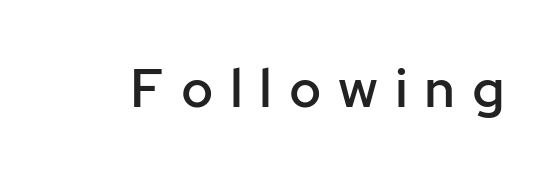
The image shows 54 px semibold sans-serif type, upright; set unusually wide letter spacing (+0.31 em), not underlined; low stroke contrast and a medium x-height.
